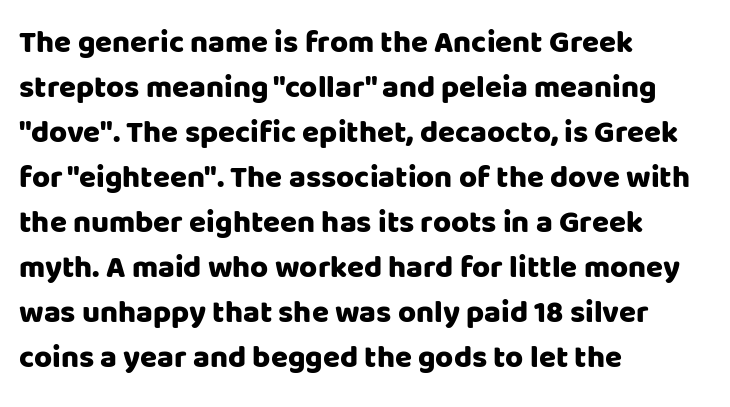
{"serif": "no", "italic": "no", "width": "normal", "stroke_contrast": "low", "x_height": "large", "monospaced": "no", "underline": "no", "align": "left", "line_spacing": "normal", "line_spacing_ratio": 1.45, "letter_spacing": "normal", "letter_spacing_em": 0.0, "glyph_px": 31}
